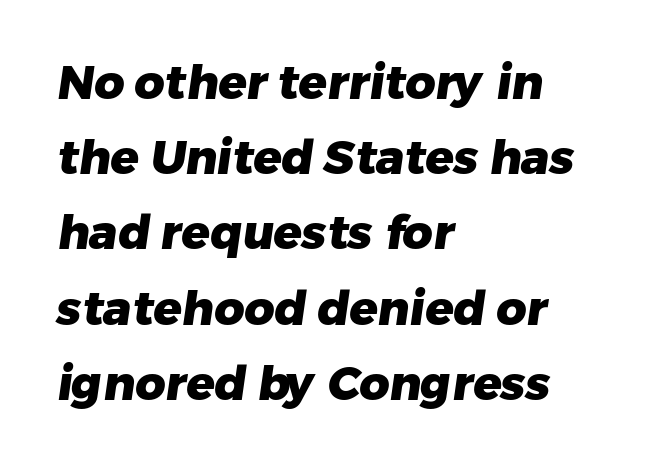
The image shows 47 px heavy sans-serif type; set left-aligned, normal line spacing (1.6x), normal letter spacing, not underlined; low stroke contrast and a medium x-height.
